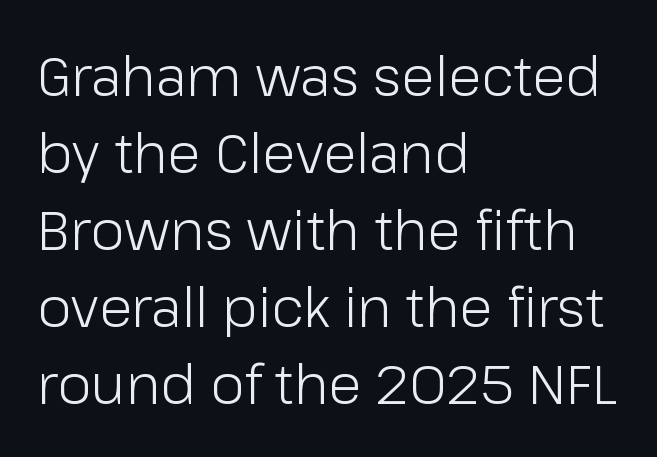
The image shows 55 px light sans-serif type, upright; set left-aligned, normal line spacing (1.4x), normal letter spacing, not underlined; low stroke contrast and a medium x-height.
